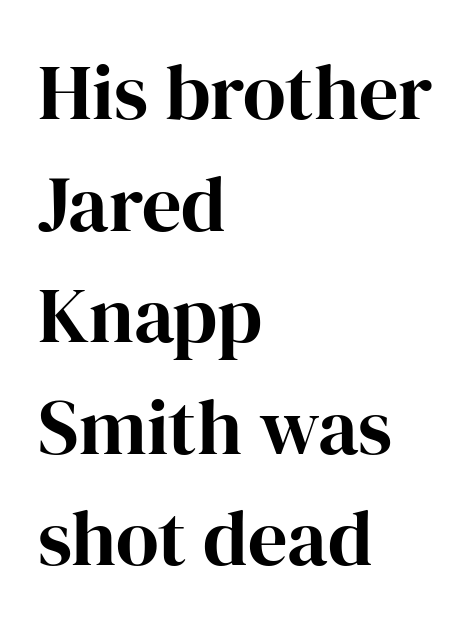
Q: Is the text bold? A: Yes.
Q: Is the text italic (slanted)? A: No, it is upright.
Q: Is the typeface a serif or a sans-serif typeface? A: Serif.
Q: Is the text underlined? A: No.
Q: How is the paragraph aligned? A: Left-aligned.
Q: Is the spacing between letters normal or unusually wide? A: Normal.
Q: Is the spacing between lines tight, normal or loose? A: Normal.
Q: Width (condensed, normal, or wide)? A: Normal.
Q: Stroke contrast? A: High.
Q: x-height? A: Medium.
Q: Monospaced? A: No.
